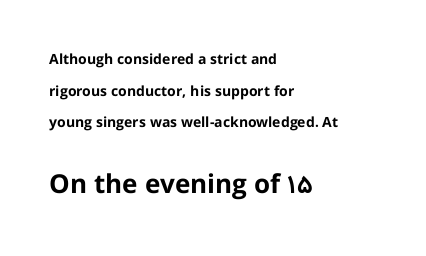
The image shows 26 px bold type, upright; set left-aligned, loose line spacing (2.26x), normal letter spacing, not underlined; the second (bottom) block is 1.86x larger.
